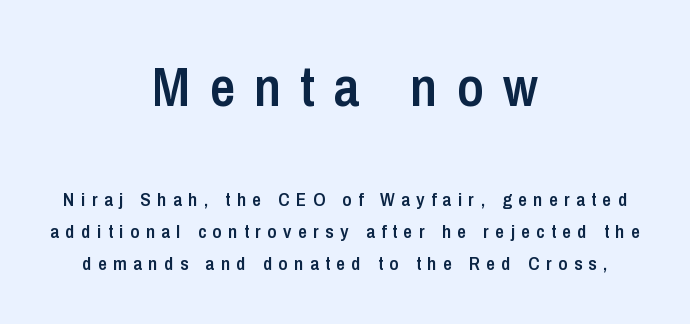
Q: Is the text bold? A: Semi-bold.
Q: Is the text italic (slanted)? A: No, it is upright.
Q: Is the typeface a serif or a sans-serif typeface? A: Sans-serif.
Q: Is the text underlined? A: No.
Q: How is the paragraph aligned? A: Centered.
Q: Is the spacing between letters normal or unusually wide? A: Unusually wide.
Q: Is the spacing between lines tight, normal or loose? A: Normal.
Q: Which block of text is set in a larger size, the first (top) or the second (bottom)? A: The first (top) one.
Q: Width (condensed, normal, or wide)? A: Condensed.
Q: Stroke contrast? A: Low.
Q: x-height? A: Medium.
Q: Monospaced? A: No.
